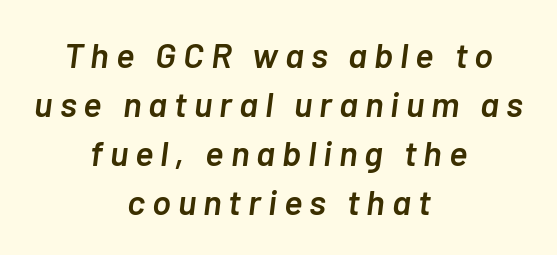
The image shows 35 px semibold type, italic (leaning right); set centered, normal line spacing (1.4x), unusually wide letter spacing (+0.2 em), not underlined; low stroke contrast and a medium x-height.
